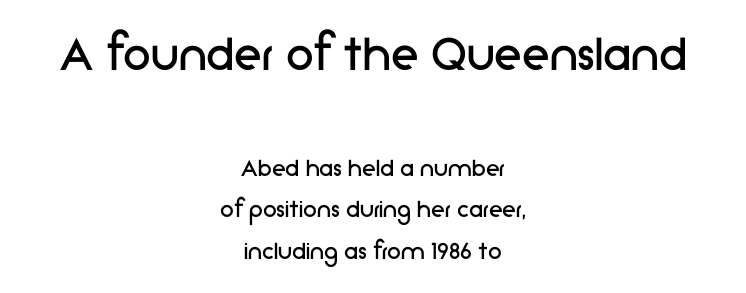
The image shows 56 px regular-weight sans-serif type, upright; set centered, normal line spacing (1.48x), normal letter spacing, not underlined; the first (top) block is 2.0x larger; low stroke contrast and a medium x-height.
